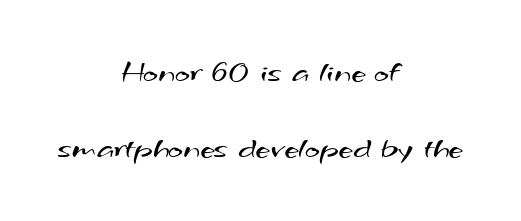
Varying glyph widths throughout — classic text-font behaviour. Stroke thickness stays within the range of a standard reading face or lighter. Underline: absent. Spacing between characters is what you'd get straight out of the box. The glyphs in this specimen are sans serif. The text block is weighted toward neither margin, spreading evenly from the middle.
